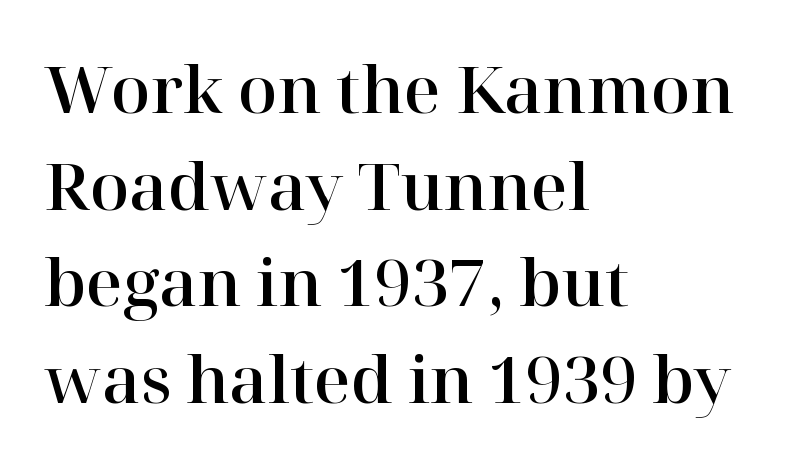
Q: Is the text italic (slanted)? A: No, it is upright.
Q: Is the typeface a serif or a sans-serif typeface? A: Serif.
Q: Is the text underlined? A: No.
Q: How is the paragraph aligned? A: Left-aligned.
Q: Is the spacing between letters normal or unusually wide? A: Normal.
Q: Is the spacing between lines tight, normal or loose? A: Normal.
Q: Width (condensed, normal, or wide)? A: Normal.
Q: Stroke contrast? A: High.
Q: x-height? A: Medium.
Q: Monospaced? A: No.
